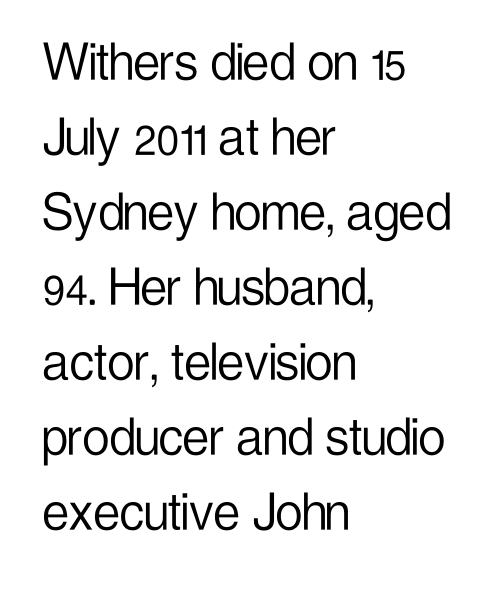
Q: Is the text bold? A: No.
Q: Is the text italic (slanted)? A: No, it is upright.
Q: Is the typeface a serif or a sans-serif typeface? A: Sans-serif.
Q: Is the text underlined? A: No.
Q: How is the paragraph aligned? A: Left-aligned.
Q: Is the spacing between letters normal or unusually wide? A: Normal.
Q: Is the spacing between lines tight, normal or loose? A: Normal.
Q: Width (condensed, normal, or wide)? A: Condensed.
Q: Stroke contrast? A: Low.
Q: x-height? A: Medium.
Q: Monospaced? A: No.
